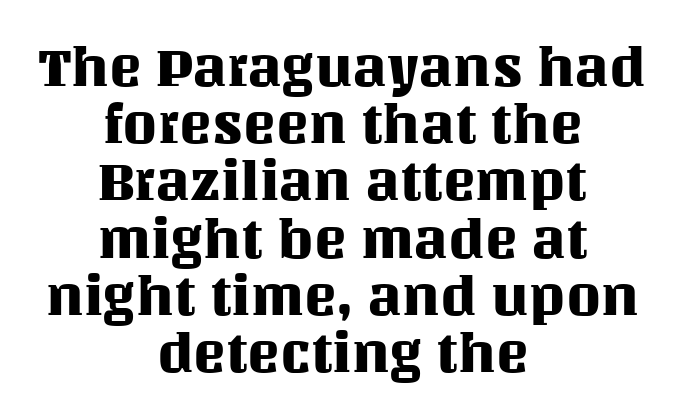
Q: Is the text italic (slanted)? A: No, it is upright.
Q: Is the text underlined? A: No.
Q: How is the paragraph aligned? A: Centered.
Q: Is the spacing between letters normal or unusually wide? A: Normal.
Q: Is the spacing between lines tight, normal or loose? A: Tight.
Q: Width (condensed, normal, or wide)? A: Normal.
Q: Stroke contrast? A: Medium.
Q: x-height? A: Large.
Q: Monospaced? A: No.
